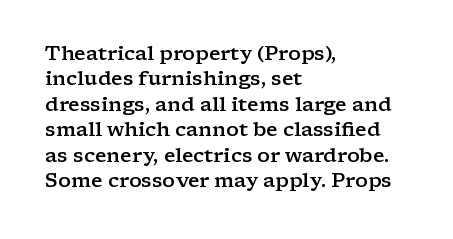
Q: Is the text bold? A: Semi-bold.
Q: Is the text italic (slanted)? A: No, it is upright.
Q: Is the text underlined? A: No.
Q: How is the paragraph aligned? A: Left-aligned.
Q: Is the spacing between letters normal or unusually wide? A: Normal.
Q: Is the spacing between lines tight, normal or loose? A: Normal.
